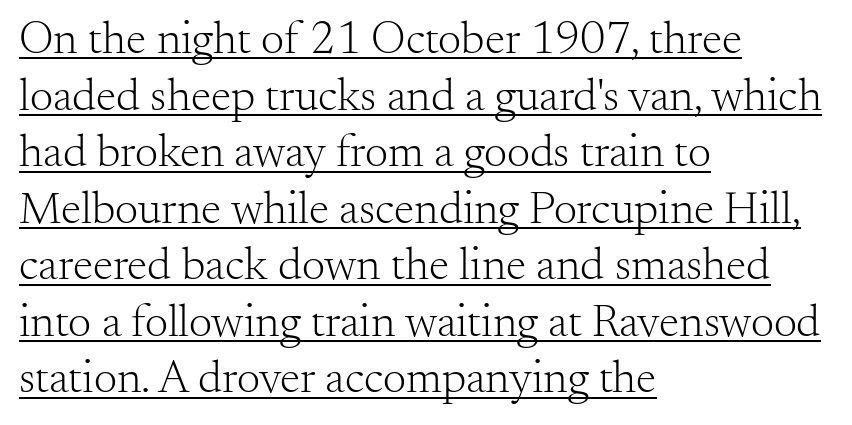
The image shows 46 px light serif type, upright; set left-aligned, line spacing 1.23x, normal letter spacing, underlined; medium stroke contrast and a small x-height.
